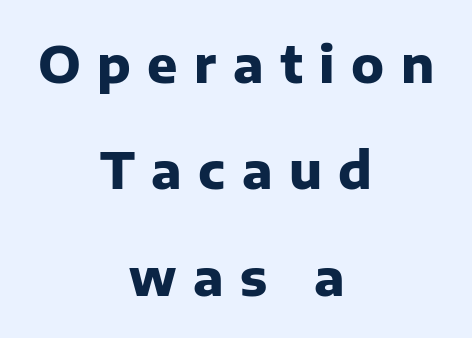
The image shows 50 px heavy sans-serif type, upright; set centered, loose line spacing (2.13x), unusually wide letter spacing (+0.33 em), not underlined; low stroke contrast and a medium x-height.
